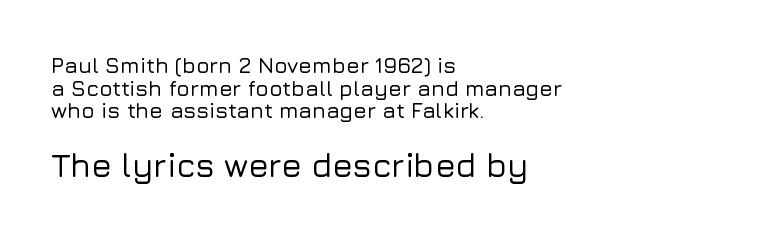
Q: Is the text italic (slanted)? A: No, it is upright.
Q: Is the typeface a serif or a sans-serif typeface? A: Sans-serif.
Q: Is the text underlined? A: No.
Q: How is the paragraph aligned? A: Left-aligned.
Q: Is the spacing between letters normal or unusually wide? A: Normal.
Q: Is the spacing between lines tight, normal or loose? A: Tight.
Q: Which block of text is set in a larger size, the first (top) or the second (bottom)? A: The second (bottom) one.
Q: Width (condensed, normal, or wide)? A: Normal.
Q: Stroke contrast? A: Low.
Q: x-height? A: Medium.
Q: Monospaced? A: No.
